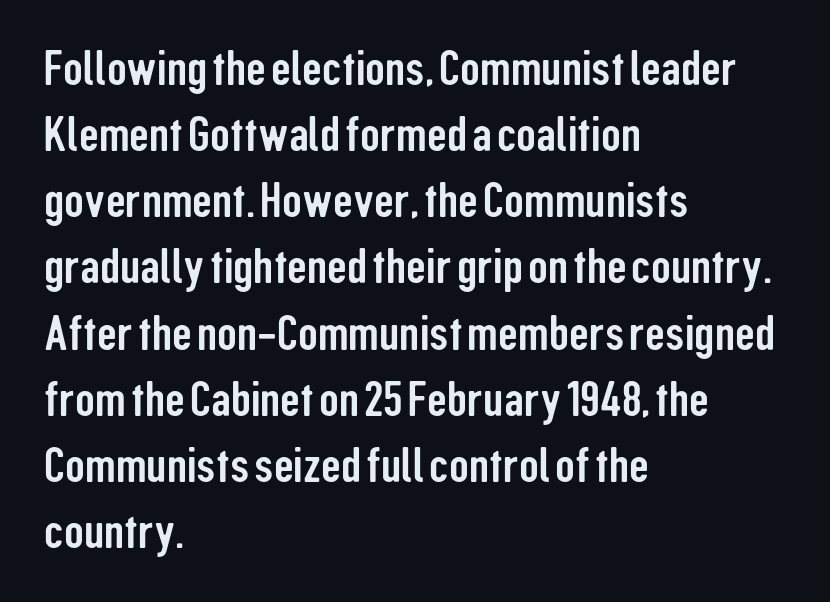
{"serif": "no", "italic": "no", "width": "condensed", "stroke_contrast": "low", "x_height": "medium", "monospaced": "no", "underline": "no", "align": "left", "line_spacing": "normal", "line_spacing_ratio": 1.35, "letter_spacing": "normal", "letter_spacing_em": 0.0, "glyph_px": 49}
